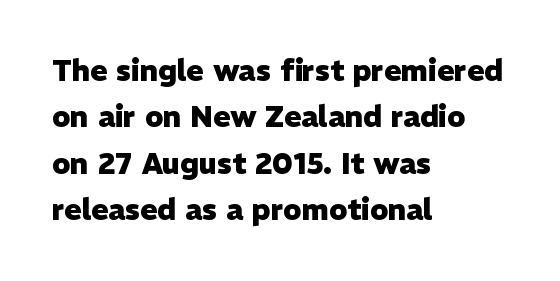
The image shows 29 px heavy sans-serif type, upright; set left-aligned, normal line spacing (1.6x), normal letter spacing, not underlined; low stroke contrast and a medium x-height.
